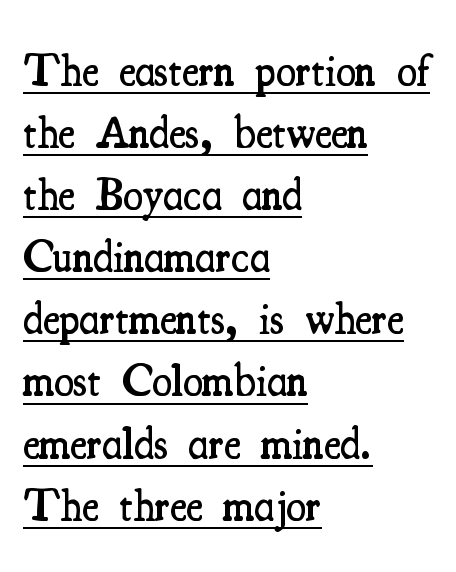
Q: Is the text bold? A: Semi-bold.
Q: Is the text italic (slanted)? A: No, it is upright.
Q: Is the typeface a serif or a sans-serif typeface? A: Serif.
Q: Is the text underlined? A: Yes.
Q: How is the paragraph aligned? A: Left-aligned.
Q: Is the spacing between letters normal or unusually wide? A: Normal.
Q: Is the spacing between lines tight, normal or loose? A: Normal.
Q: Width (condensed, normal, or wide)? A: Condensed.
Q: Stroke contrast? A: Medium.
Q: x-height? A: Small.
Q: Monospaced? A: No.
